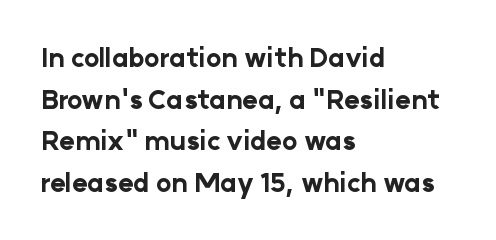
When letters stand straight like this, we call the style roman or upright. Successive baselines arrive at the customary interval. This rendering uses left alignment, leaving the right contour irregular. Notice how thick the strokes are: this is what a full bold looks like.
